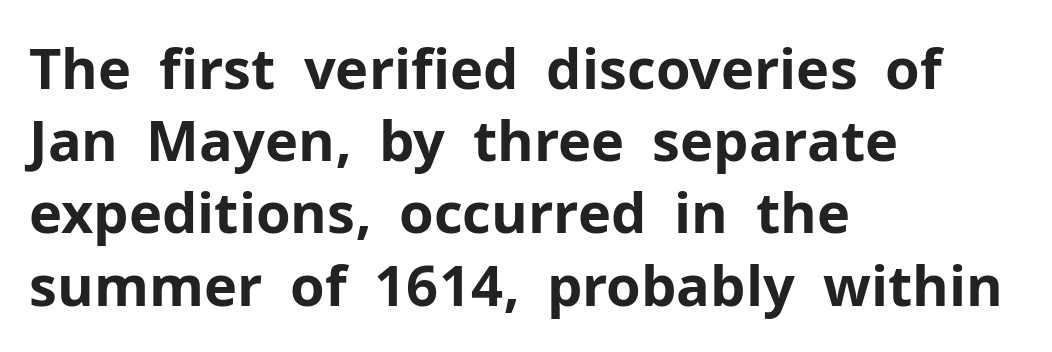
{"serif": "no", "italic": "no", "bold": "yes", "weight": "bold", "width": "normal", "stroke_contrast": "low", "x_height": "medium", "monospaced": "no", "underline": "no", "align": "left", "line_spacing": "normal", "line_spacing_ratio": 1.29, "letter_spacing": "normal", "letter_spacing_em": 0.0, "glyph_px": 56}
